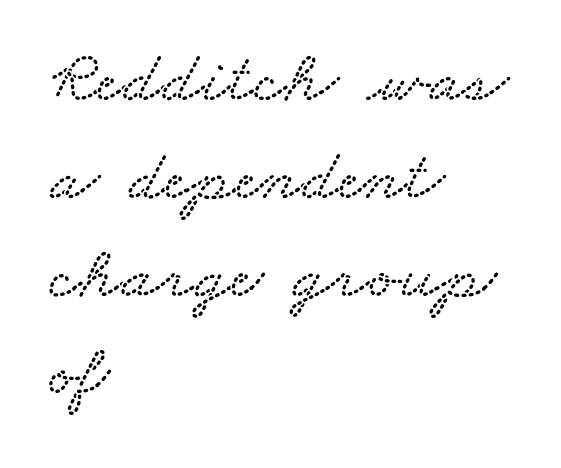
Q: Is the text underlined? A: No.
Q: How is the paragraph aligned? A: Left-aligned.
Q: Is the spacing between letters normal or unusually wide? A: Normal.
Q: Is the spacing between lines tight, normal or loose? A: Normal.
Q: Width (condensed, normal, or wide)? A: Wide.
Q: Stroke contrast? A: Low.
Q: x-height? A: Small.
Q: Monospaced? A: No.
